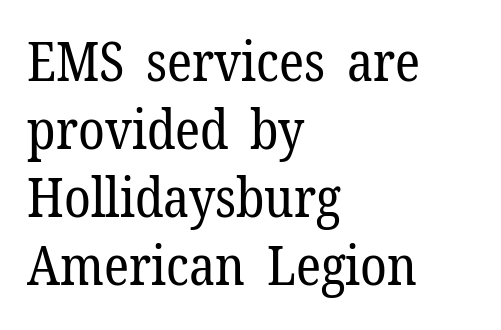
Is the block centered? No — it sits flush against the left margin. The space directly below the letters is spotless. Look at the tracking — it's just the regular setting, nothing added. These lines were composed using upright roman letters. Spacing verdict: proportional, widths tailored to each character.
